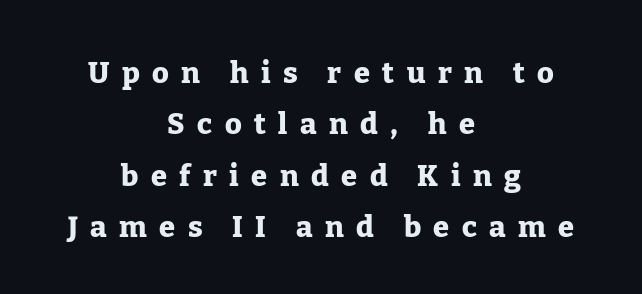
The image shows 29 px heavy serif type, upright; set centered, line spacing 1.77x, unusually wide letter spacing (+0.43 em), not underlined; low stroke contrast and a medium x-height.
